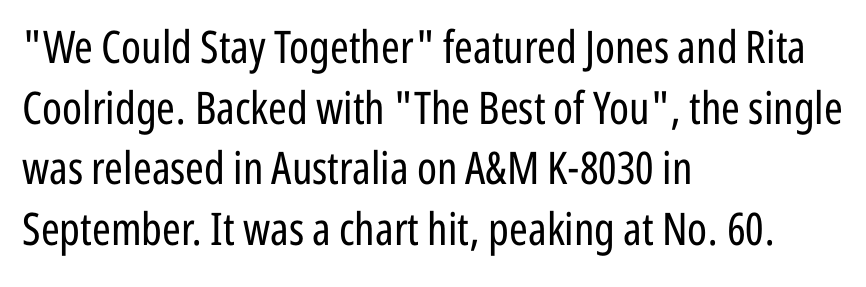
The image shows 45 px regular-weight, condensed sans-serif type, upright; set left-aligned, normal line spacing (1.35x), normal letter spacing, not underlined; low stroke contrast and a medium x-height.
